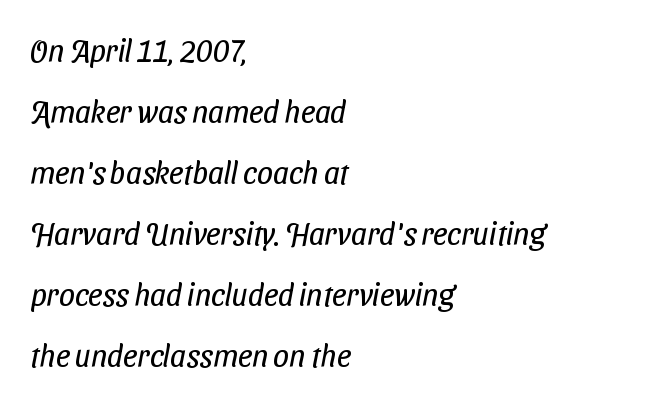
Q: Is the text bold? A: No.
Q: Is the typeface a serif or a sans-serif typeface? A: Sans-serif.
Q: Is the text underlined? A: No.
Q: How is the paragraph aligned? A: Left-aligned.
Q: Is the spacing between letters normal or unusually wide? A: Normal.
Q: Is the spacing between lines tight, normal or loose? A: Loose.
Q: Width (condensed, normal, or wide)? A: Condensed.
Q: Stroke contrast? A: Low.
Q: x-height? A: Medium.
Q: Monospaced? A: No.
